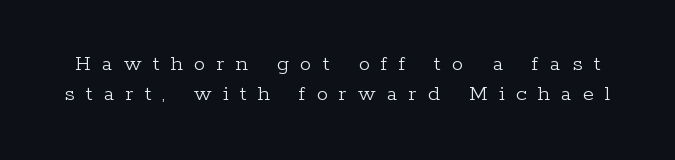
The image shows 23 px text type, upright; set normal line spacing (1.32x), unusually wide letter spacing (+0.49 em), not underlined.
